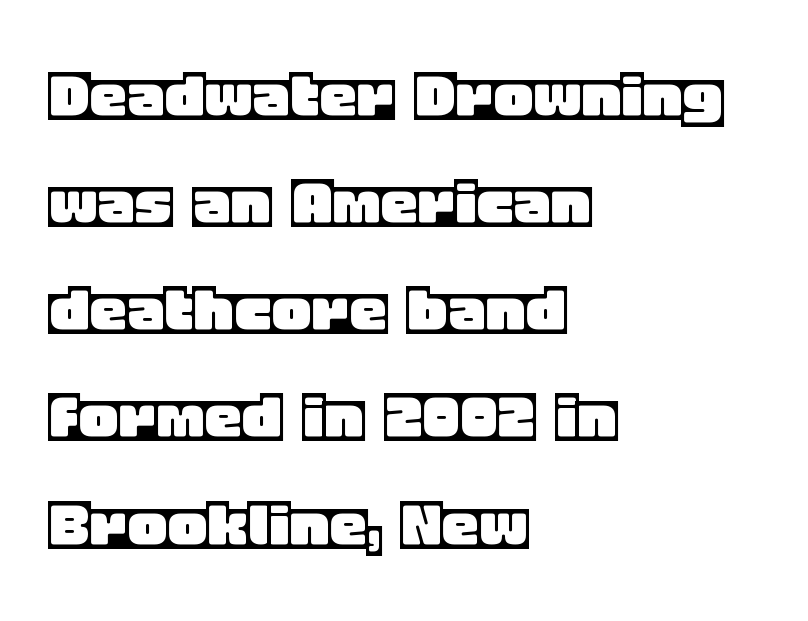
Q: Is the text italic (slanted)? A: No, it is upright.
Q: Is the text underlined? A: No.
Q: How is the paragraph aligned? A: Left-aligned.
Q: Is the spacing between letters normal or unusually wide? A: Normal.
Q: Is the spacing between lines tight, normal or loose? A: Normal.
Q: Width (condensed, normal, or wide)? A: Normal.
Q: x-height? A: Large.
Q: Monospaced? A: No.
